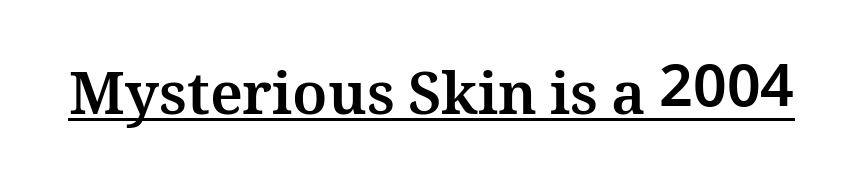
Q: Is the text bold? A: Yes.
Q: Is the text italic (slanted)? A: No, it is upright.
Q: Is the text underlined? A: Yes.
Q: Is the spacing between letters normal or unusually wide? A: Normal.
Q: Width (condensed, normal, or wide)? A: Normal.
Q: Stroke contrast? A: Medium.
Q: x-height? A: Medium.
Q: Monospaced? A: No.
